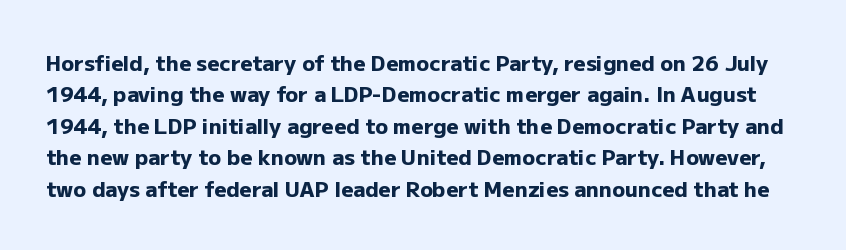
Q: Is the text bold? A: Yes.
Q: Is the text italic (slanted)? A: No, it is upright.
Q: Is the text underlined? A: No.
Q: Is the spacing between letters normal or unusually wide? A: Normal.
Q: Is the spacing between lines tight, normal or loose? A: Normal.
